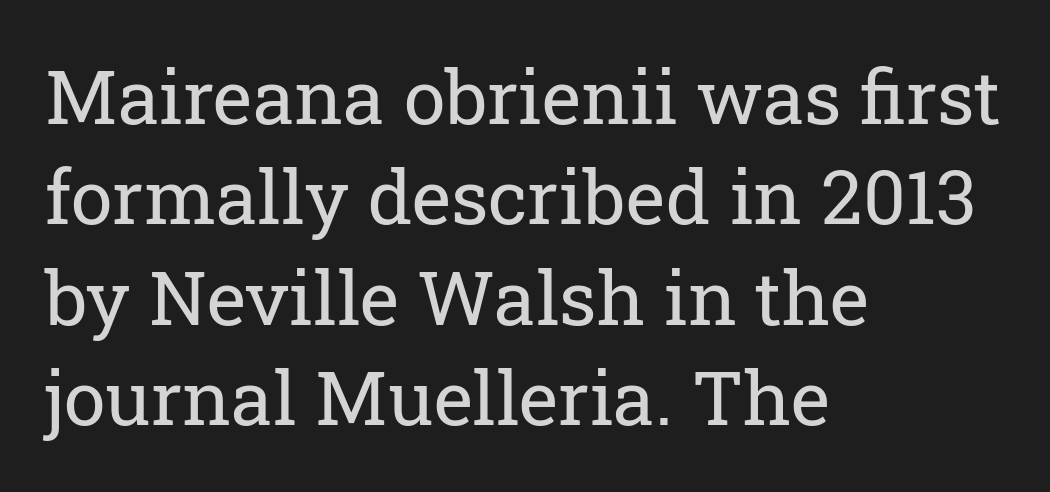
Type style note: has serifs. The glyphs are unaccompanied by any horizontal stroke below them. Is the type heavy? It reads as light-to-regular instead. Every row of glyphs begins at an identical x-position on the left. Designer's note — italics off, roman on.
